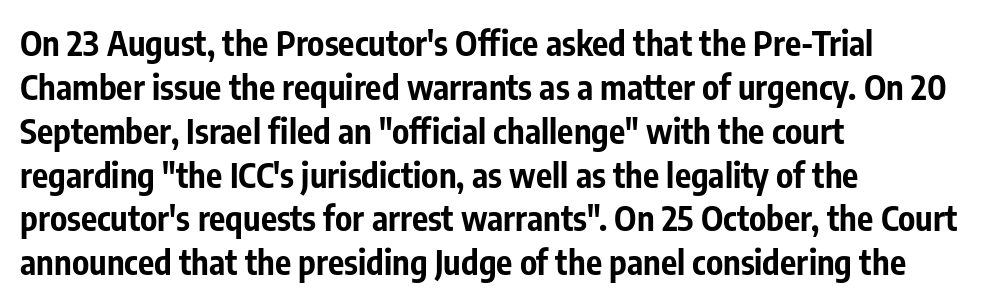
This is heavy type, rendered in bold. The words here are not underlined. Visually the block forms a straight wall on the left and a jagged coastline on the right. The passage shown has conventional tracking throughout. The lines sit at an ordinary, default distance from one another. Here the designer chose a conventional face with non-uniform glyph widths.
